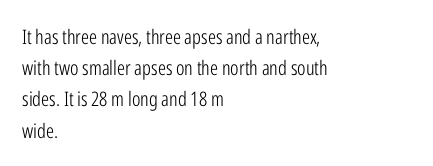
Between one letter and the next there's only the usual sliver of space. Letters rest on an invisible, unmarked baseline. Does the copy run flush right? No — it runs flush left. Nothing heavy about these letters — not bold at all.
